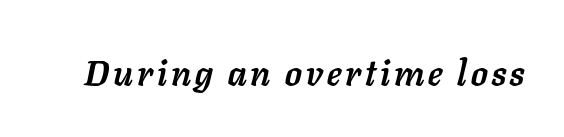
The image shows 36 px semibold type, italic (leaning right); set not underlined; low stroke contrast and a medium x-height.
